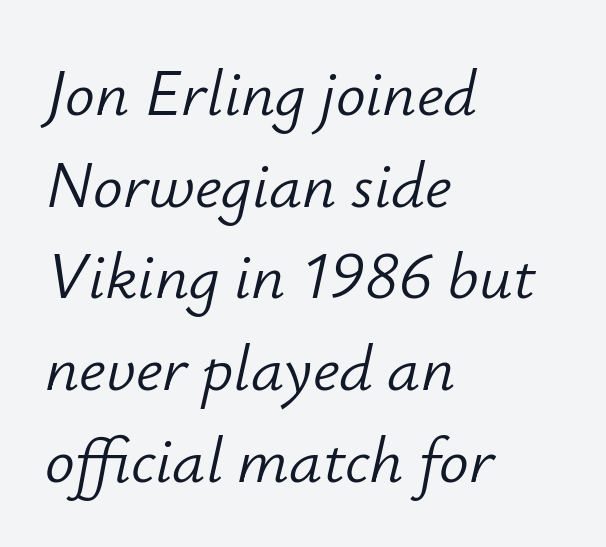
The image shows 66 px light type, italic (leaning right); set left-aligned, normal line spacing (1.39x), normal letter spacing, not underlined; low stroke contrast and a small x-height.
